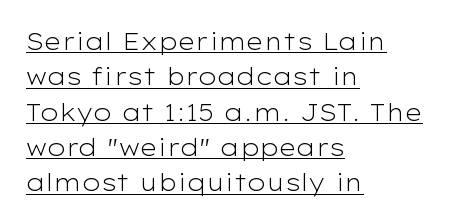
Q: Is the text bold? A: No.
Q: Is the text italic (slanted)? A: No, it is upright.
Q: Is the text underlined? A: Yes.
Q: How is the paragraph aligned? A: Left-aligned.
Q: Is the spacing between letters normal or unusually wide? A: Normal.
Q: Is the spacing between lines tight, normal or loose? A: Normal.
